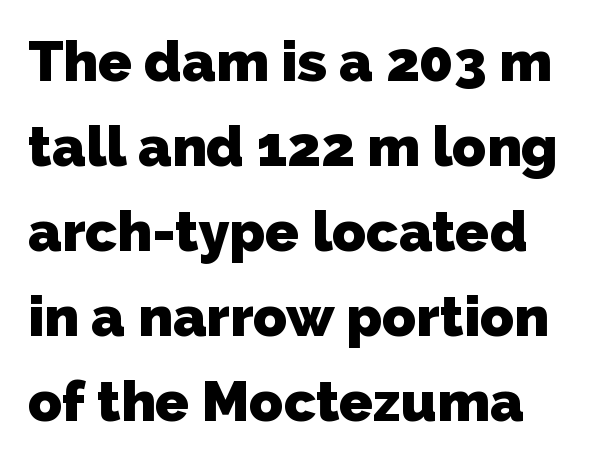
Heavy-handed strokes throughout: this text is bold. Evenly set lines give the paragraph a standard silhouette. I'd call this a sans setting — the letters go barefoot. Leftover space on each line is placed entirely after the last word. Spacing between characters is what you'd get straight out of the box. Rule under the text: the space is simply empty.
